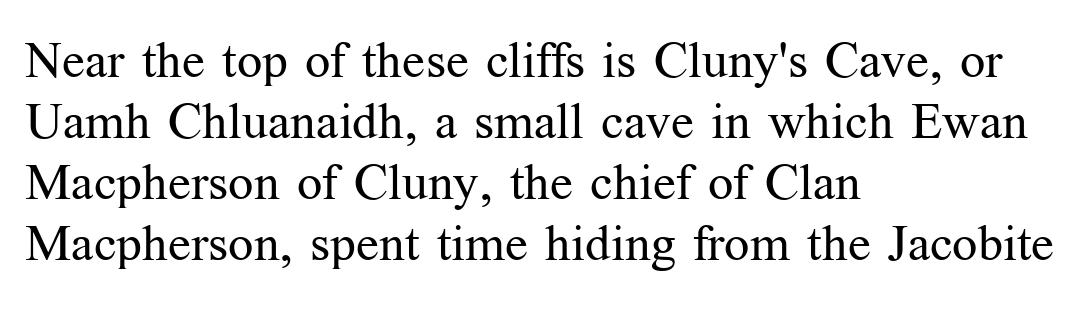
This is serif lettering, the kind often seen in printed books. Ink coverage per letter is moderate at most. How are the letters spaced? Ordinarily, with no added tracking. The axis of the letterforms is exactly vertical. Typeset ragged right — the left edge is the straight one. Just letters on the line, the space beneath them empty.
